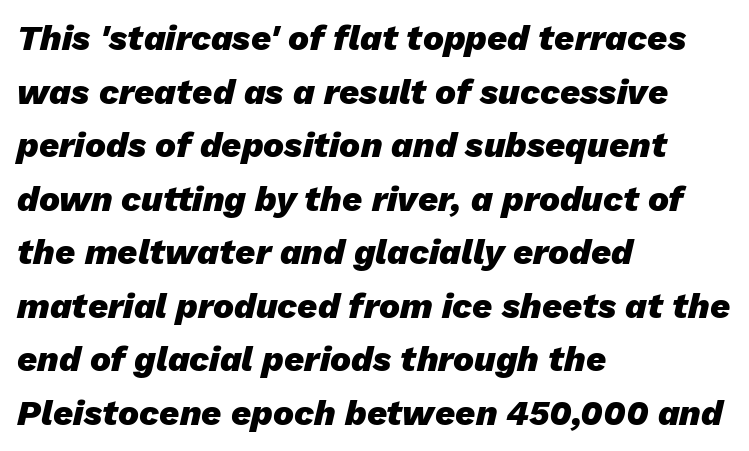
A student would call this left alignment; a typographer would say flush left, rag right. The passage shown is not underscored anywhere. Strokes here are thick enough to call this a true bold. Think of a printed novel: that variable character pitch is what you see here. Default kerning and tracking; the words read as compact shapes. Notice how the stems are inclined rather than vertical — that's the hallmark of italics.
